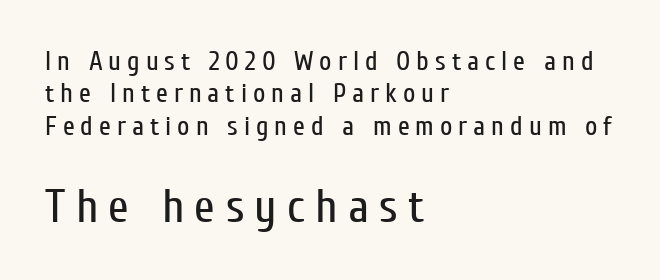
The image shows 47 px regular-weight, condensed sans-serif type, upright; set left-aligned, line spacing 1.2x, unusually wide letter spacing (+0.22 em), not underlined; the second (bottom) block is 1.74x larger; low stroke contrast and a medium x-height.
